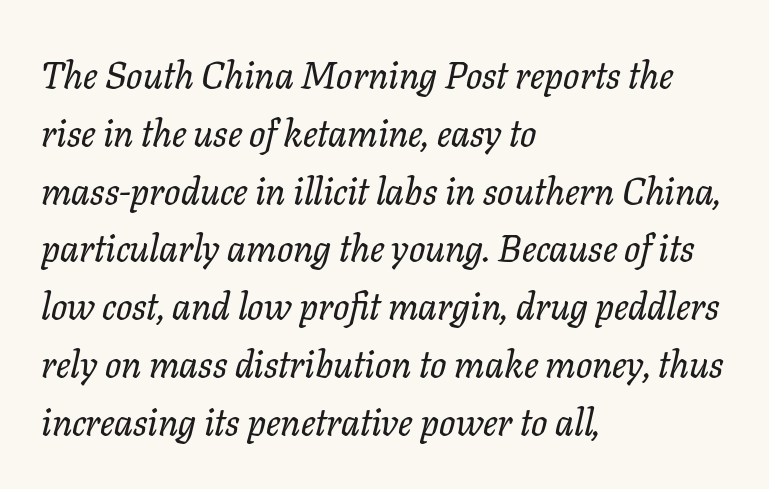
There is no visible air inserted between adjacent glyphs. Little horizontal feet cap the strokes, marking this as serif type. The face used here is proportionally spaced, like ordinary book or web type. Typeset ragged right — the left edge is the straight one.
